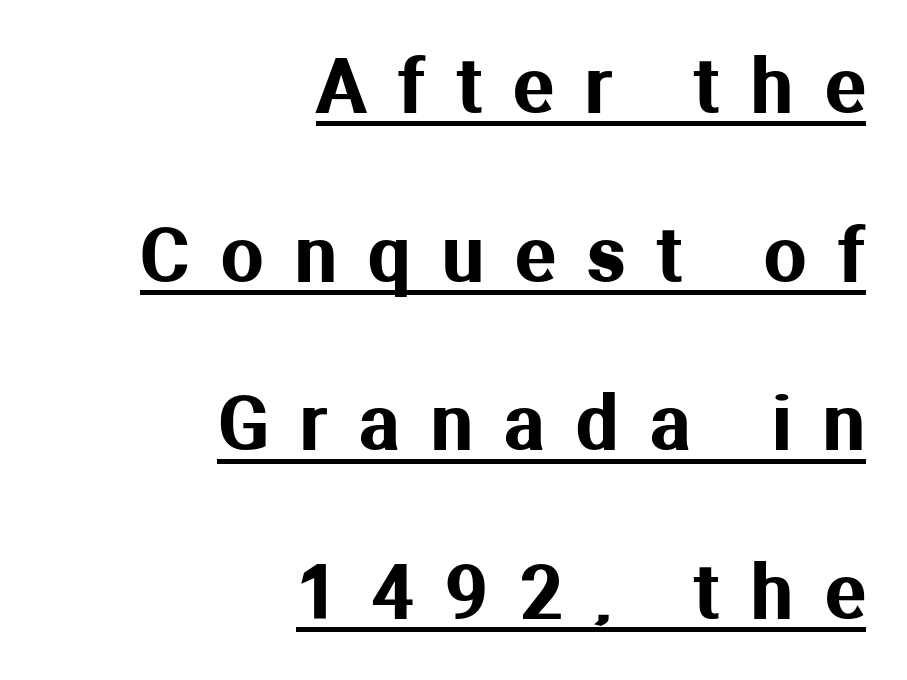
Q: Is the text italic (slanted)? A: No, it is upright.
Q: Is the typeface a serif or a sans-serif typeface? A: Sans-serif.
Q: Is the text underlined? A: Yes.
Q: How is the paragraph aligned? A: Right-aligned.
Q: Is the spacing between letters normal or unusually wide? A: Unusually wide.
Q: Is the spacing between lines tight, normal or loose? A: Loose.
Q: Width (condensed, normal, or wide)? A: Normal.
Q: Stroke contrast? A: Medium.
Q: x-height? A: Medium.
Q: Monospaced? A: No.
